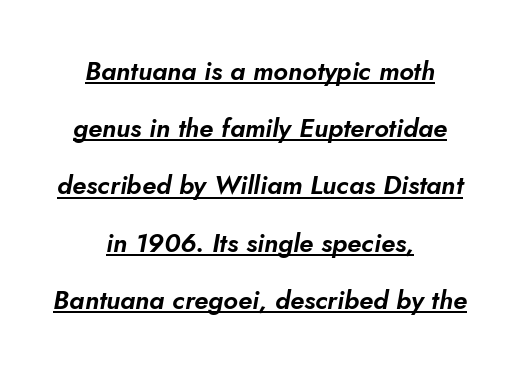
{"italic": "yes", "lean": "right", "slant_degrees": 5, "underline": "yes", "align": "center", "line_spacing": "loose", "line_spacing_ratio": 2.2, "letter_spacing": "normal", "letter_spacing_em": 0.0, "glyph_px": 26}
